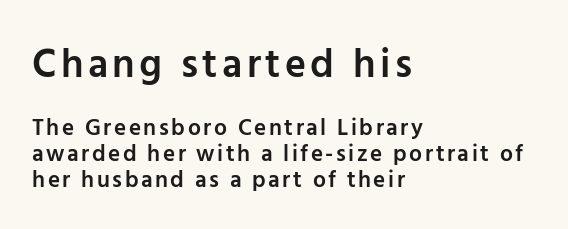
This sample uses an upright cut, with every glyph sitting square on the baseline. The first block has been scaled up relative to the second. Proportional: the letters do not fall into vertical columns. Classification — sans serif. Each glyph is drawn with semibold strokes, heavier than normal yet not fully bold. Letters rest on an invisible, unmarked baseline.
